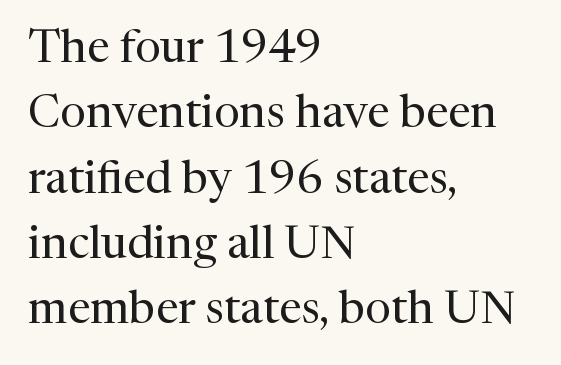
Q: Is the text bold? A: No.
Q: Is the text italic (slanted)? A: No, it is upright.
Q: Is the typeface a serif or a sans-serif typeface? A: Serif.
Q: Is the text underlined? A: No.
Q: How is the paragraph aligned? A: Left-aligned.
Q: Is the spacing between letters normal or unusually wide? A: Normal.
Q: Is the spacing between lines tight, normal or loose? A: Normal.
Q: Width (condensed, normal, or wide)? A: Normal.
Q: Stroke contrast? A: Medium.
Q: x-height? A: Medium.
Q: Monospaced? A: No.
